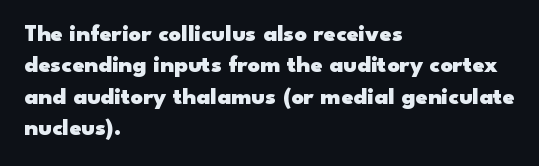
Caption: standard tracking, unaltered. In CSS terms this would be text-align: left. Unlike italic type, these characters show no tilt at all. A dark, heavy texture on the line: the type is bold.
